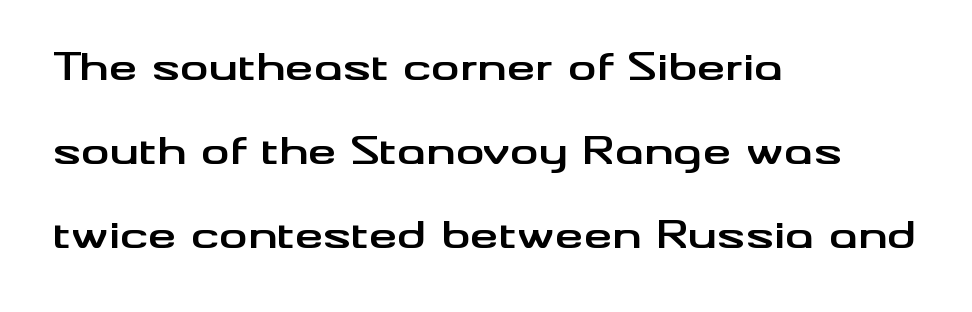
{"serif": "no", "italic": "no", "bold": "yes", "weight": "bold", "width": "wide", "stroke_contrast": "medium", "x_height": "small", "monospaced": "no", "underline": "no", "align": "left", "line_spacing": "loose", "line_spacing_ratio": 2.34, "letter_spacing": "normal", "letter_spacing_em": 0.0, "glyph_px": 36}
